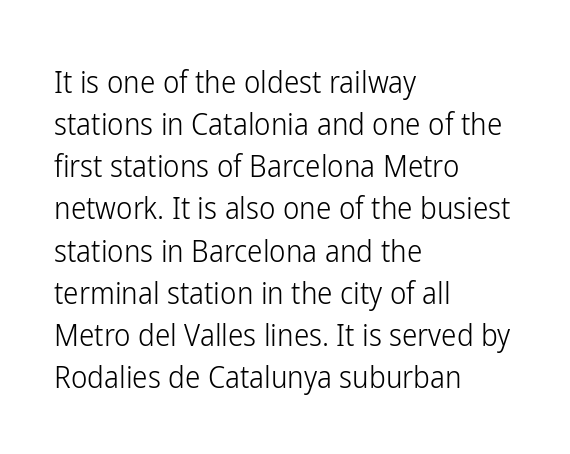
Q: Is the text bold? A: No.
Q: Is the text italic (slanted)? A: No, it is upright.
Q: Is the typeface a serif or a sans-serif typeface? A: Sans-serif.
Q: Is the text underlined? A: No.
Q: How is the paragraph aligned? A: Left-aligned.
Q: Is the spacing between letters normal or unusually wide? A: Normal.
Q: Is the spacing between lines tight, normal or loose? A: Normal.
Q: Width (condensed, normal, or wide)? A: Condensed.
Q: Stroke contrast? A: Low.
Q: x-height? A: Medium.
Q: Monospaced? A: No.
